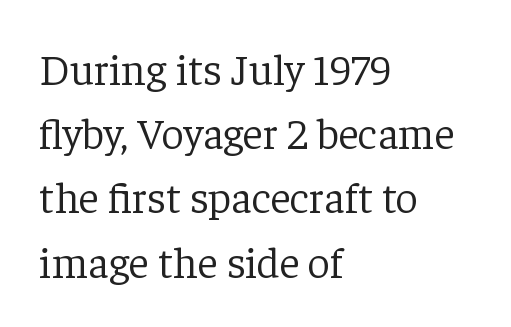
Compared with a centered layout, this one pins lines to the left instead. You can tell it's not italic because the verticals are truly vertical. In terms of letterspacing, this is plain default setting. Type without underlining. Regarding leading, the lines here are spaced in the standard way.
